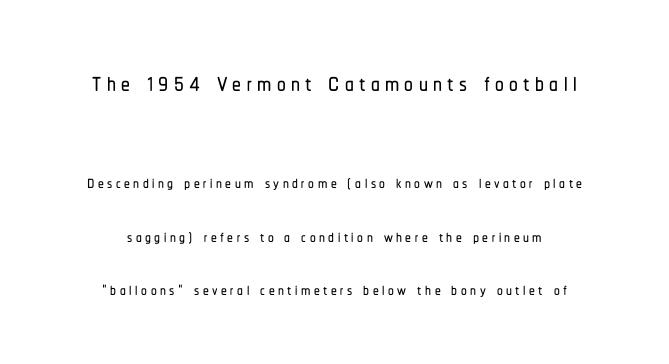
Q: Is the text italic (slanted)? A: No, it is upright.
Q: Is the typeface a serif or a sans-serif typeface? A: Sans-serif.
Q: Is the text underlined? A: No.
Q: How is the paragraph aligned? A: Centered.
Q: Is the spacing between lines tight, normal or loose? A: Loose.
Q: Which block of text is set in a larger size, the first (top) or the second (bottom)? A: The first (top) one.
Q: Width (condensed, normal, or wide)? A: Condensed.
Q: Stroke contrast? A: Low.
Q: x-height? A: Medium.
Q: Monospaced? A: No.
